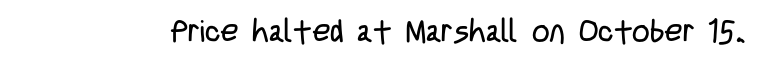
Q: Is the text bold? A: No.
Q: Is the text italic (slanted)? A: No, it is upright.
Q: Is the typeface a serif or a sans-serif typeface? A: Sans-serif.
Q: Is the text underlined? A: No.
Q: Is the spacing between letters normal or unusually wide? A: Normal.
Q: Width (condensed, normal, or wide)? A: Condensed.
Q: Stroke contrast? A: Low.
Q: x-height? A: Large.
Q: Monospaced? A: No.
